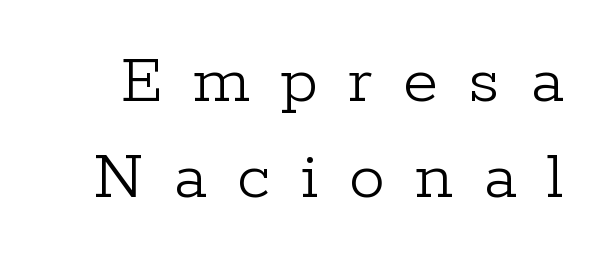
Q: Is the text bold? A: No.
Q: Is the text italic (slanted)? A: No, it is upright.
Q: Is the typeface a serif or a sans-serif typeface? A: Serif.
Q: Is the text underlined? A: No.
Q: Is the spacing between letters normal or unusually wide? A: Unusually wide.
Q: Is the spacing between lines tight, normal or loose? A: Normal.
Q: Width (condensed, normal, or wide)? A: Normal.
Q: Stroke contrast? A: Low.
Q: x-height? A: Medium.
Q: Monospaced? A: No.
